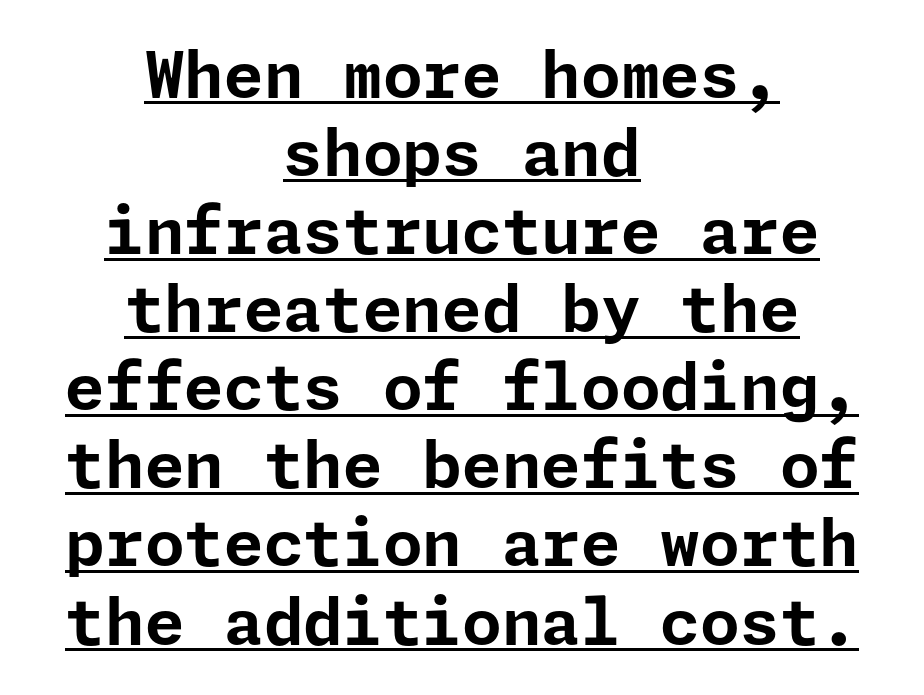
Q: Is the text bold? A: Yes.
Q: Is the text italic (slanted)? A: No, it is upright.
Q: Is the typeface a serif or a sans-serif typeface? A: Sans-serif.
Q: Is the text underlined? A: Yes.
Q: How is the paragraph aligned? A: Centered.
Q: Is the spacing between letters normal or unusually wide? A: Normal.
Q: Width (condensed, normal, or wide)? A: Normal.
Q: Stroke contrast? A: Low.
Q: x-height? A: Medium.
